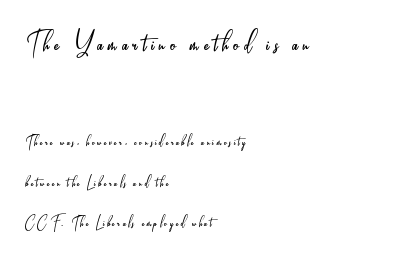
The image shows 35 px light, condensed sans-serif type; set left-aligned, loose line spacing (2.26x), not underlined; the first (top) block is 1.94x larger; low stroke contrast and a small x-height.
